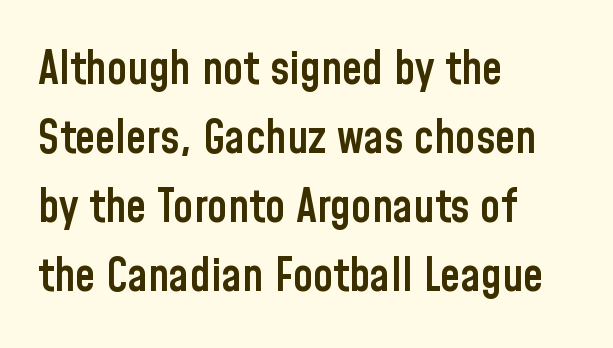
The image shows 46 px semibold, condensed sans-serif type, upright; set left-aligned, normal line spacing (1.5x), normal letter spacing, not underlined; low stroke contrast and a medium x-height.
